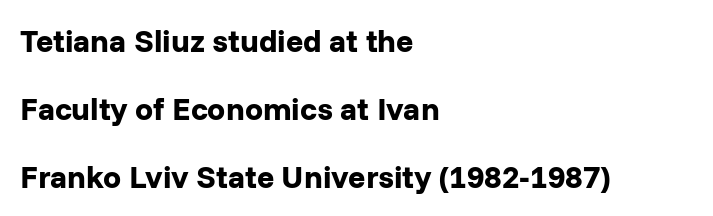
Q: Is the text bold? A: Yes.
Q: Is the text italic (slanted)? A: No, it is upright.
Q: Is the typeface a serif or a sans-serif typeface? A: Sans-serif.
Q: Is the text underlined? A: No.
Q: How is the paragraph aligned? A: Left-aligned.
Q: Is the spacing between letters normal or unusually wide? A: Normal.
Q: Is the spacing between lines tight, normal or loose? A: Loose.
Q: Width (condensed, normal, or wide)? A: Normal.
Q: Stroke contrast? A: Low.
Q: x-height? A: Medium.
Q: Monospaced? A: No.
